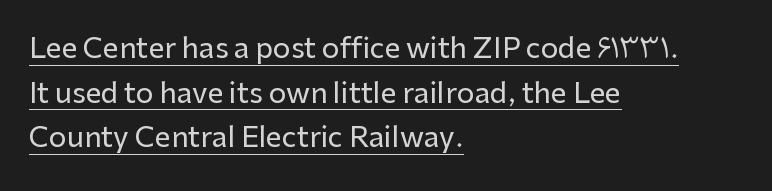
Q: Is the text italic (slanted)? A: No, it is upright.
Q: Is the typeface a serif or a sans-serif typeface? A: Sans-serif.
Q: Is the text underlined? A: Yes.
Q: How is the paragraph aligned? A: Left-aligned.
Q: Is the spacing between letters normal or unusually wide? A: Normal.
Q: Is the spacing between lines tight, normal or loose? A: Normal.
Q: Width (condensed, normal, or wide)? A: Normal.
Q: Stroke contrast? A: Low.
Q: x-height? A: Medium.
Q: Monospaced? A: No.
